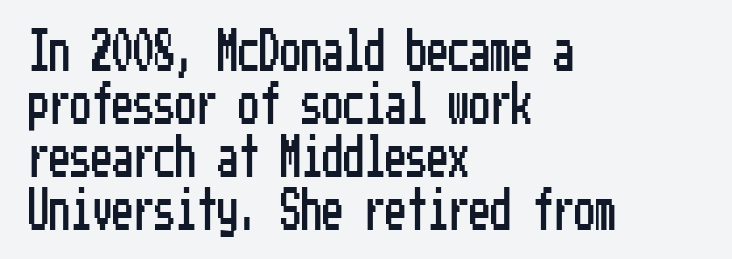
{"serif": "no", "italic": "no", "width": "condensed", "stroke_contrast": "low", "x_height": "medium", "underline": "no", "align": "left", "line_spacing": "normal", "line_spacing_ratio": 1.26, "letter_spacing": "normal", "letter_spacing_em": 0.0, "glyph_px": 42}
